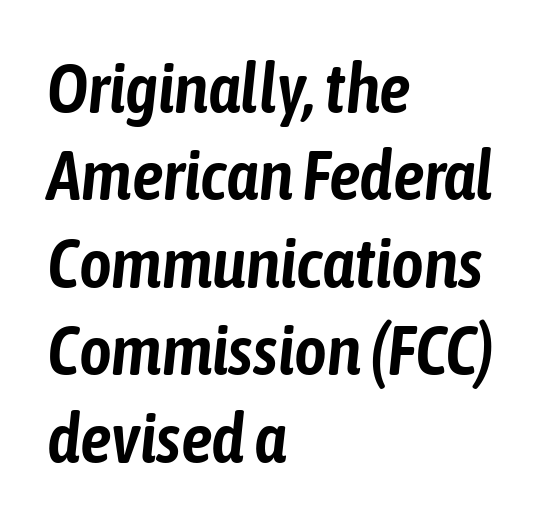
Leading matches the norm, producing a regular column. The line texture is even and compact thanks to regular tracking. Clear beneath every line of the passage. The text carries the slant typical of an italic or oblique font. All the whitespace from short lines collects on the right.
